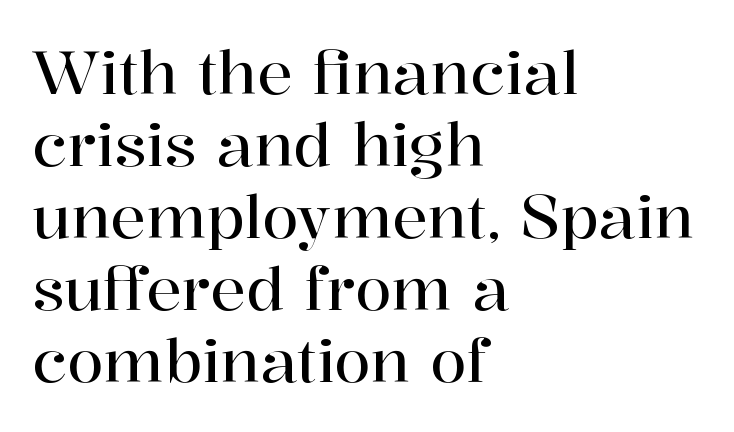
The image shows 59 px serif type, upright; set left-aligned, line spacing 1.22x, normal letter spacing, not underlined; high stroke contrast and a medium x-height.
